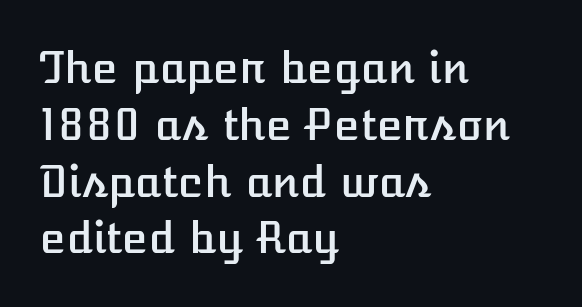
{"italic": "no", "width": "normal", "stroke_contrast": "low", "x_height": "medium", "monospaced": "no", "underline": "no", "align": "left", "line_spacing": "normal", "line_spacing_ratio": 1.32, "letter_spacing": "normal", "letter_spacing_em": 0.0, "glyph_px": 43}
